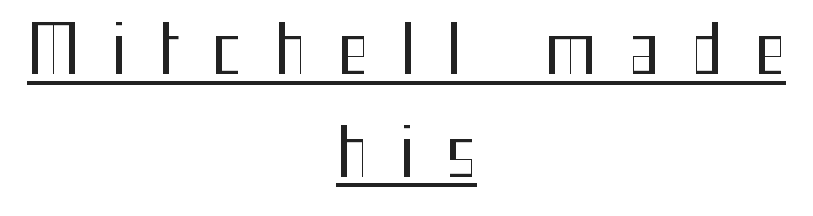
The image shows 67 px regular-weight, condensed sans-serif type, upright; set centered, normal line spacing (1.53x), unusually wide letter spacing (+0.47 em), underlined; medium stroke contrast and a medium x-height.
